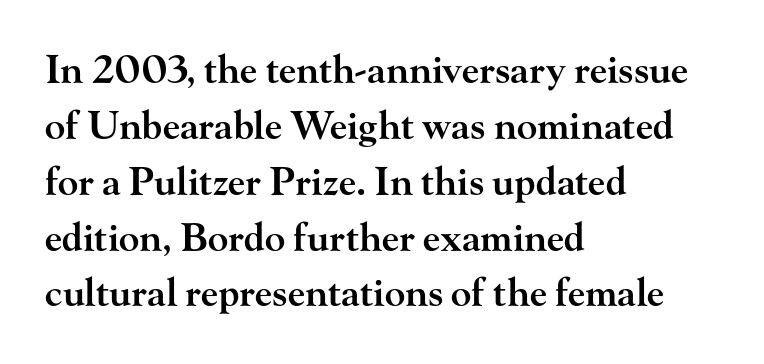
{"serif": "yes", "italic": "no", "bold": "semi", "weight": "semibold", "width": "wide", "stroke_contrast": "high", "x_height": "small", "monospaced": "no", "underline": "no", "align": "left", "line_spacing": "normal", "line_spacing_ratio": 1.47, "letter_spacing": "normal", "letter_spacing_em": 0.0, "glyph_px": 38}
